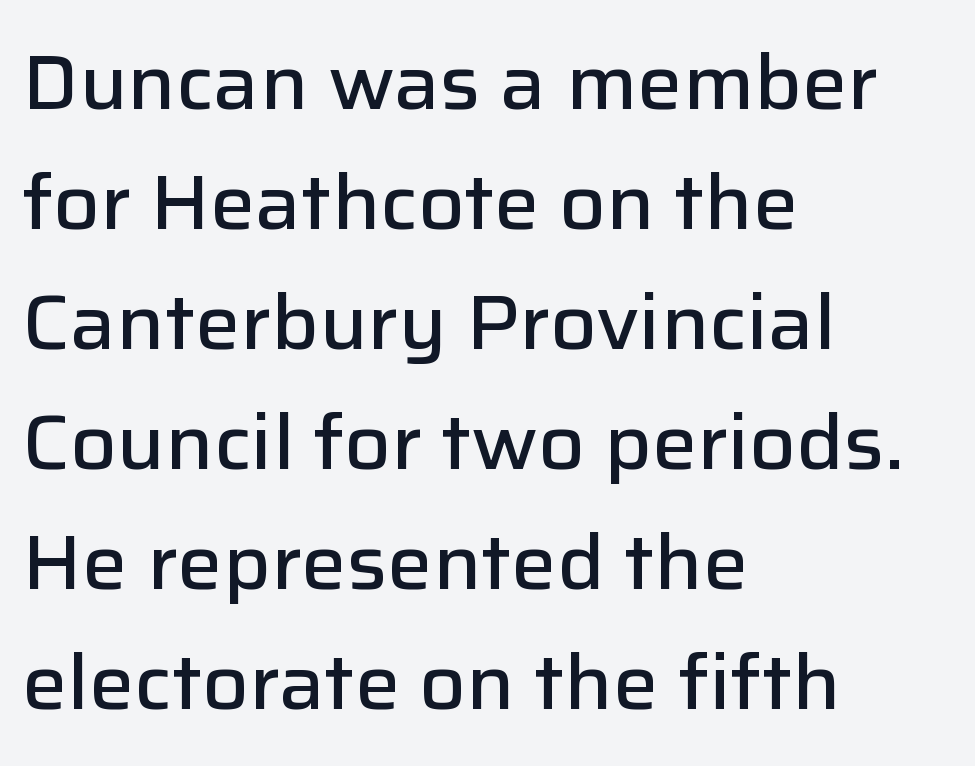
{"serif": "no", "italic": "no", "bold": "semi", "weight": "semibold", "width": "normal", "stroke_contrast": "low", "x_height": "medium", "monospaced": "no", "underline": "no", "align": "left", "line_spacing": "normal", "line_spacing_ratio": 1.58, "letter_spacing": "normal", "letter_spacing_em": 0.0, "glyph_px": 76}
